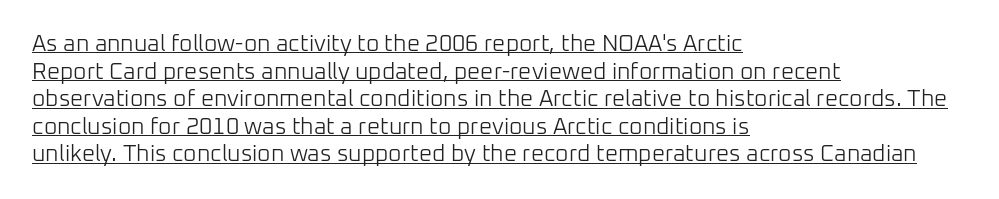
Q: Is the text bold? A: No.
Q: Is the text italic (slanted)? A: No, it is upright.
Q: Is the text underlined? A: Yes.
Q: How is the paragraph aligned? A: Left-aligned.
Q: Is the spacing between letters normal or unusually wide? A: Normal.
